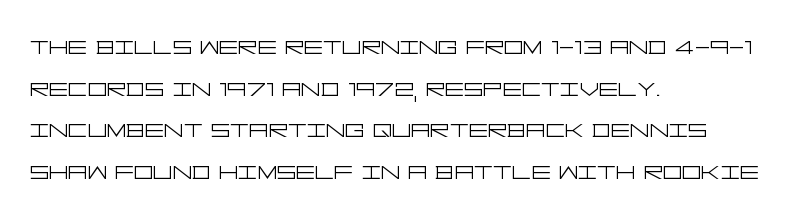
A student would call this left alignment; a typographer would say flush left, rag right. Descenders are the only things crossing below the line. Leading matches the norm, producing a regular column. Italic? Not at all — the glyphs are vertical.
